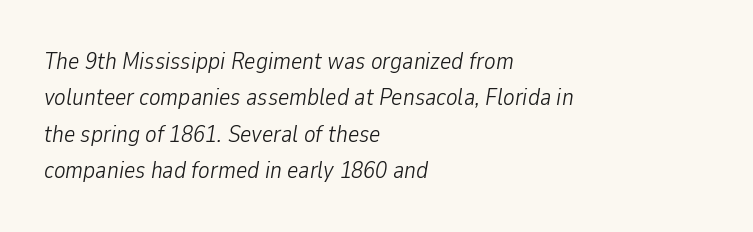
{"italic": "yes", "lean": "right", "slant_degrees": 9, "bold": "no", "underline": "no", "align": "left", "line_spacing": "normal", "line_spacing_ratio": 1.52, "letter_spacing": "normal", "letter_spacing_em": 0.0, "glyph_px": 24}
